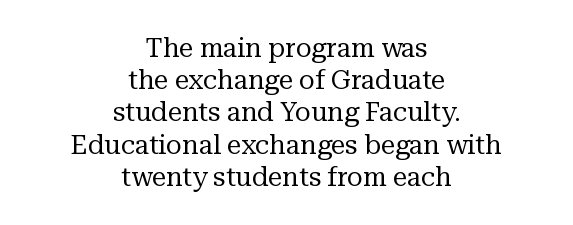
The image shows 26 px text type, upright; set centered, line spacing 1.24x, normal letter spacing, not underlined.
